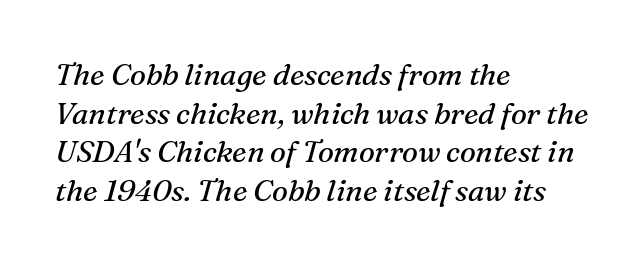
The image shows 30 px regular-weight serif type, italic (leaning right); set left-aligned, normal line spacing (1.29x), normal letter spacing, not underlined; medium stroke contrast and a medium x-height.
